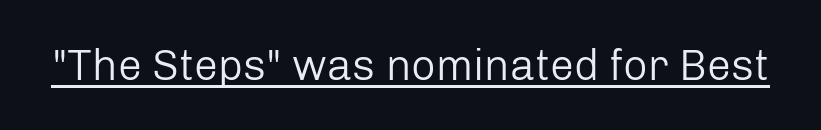
There is no visible air inserted between adjacent glyphs. When letters stand straight like this, we call the style roman or upright. Spacing verdict: proportional, widths tailored to each character. Check the space under the baseline: a stroke is drawn there. Type style note: lacks serifs.
